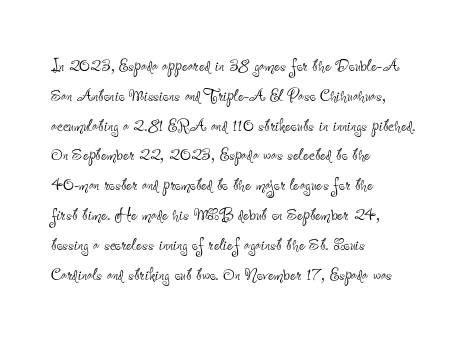
Q: Is the text bold? A: No.
Q: Is the text italic (slanted)? A: Yes.
Q: Is the text underlined? A: No.
Q: How is the paragraph aligned? A: Left-aligned.
Q: Is the spacing between letters normal or unusually wide? A: Normal.
Q: Is the spacing between lines tight, normal or loose? A: Normal.
